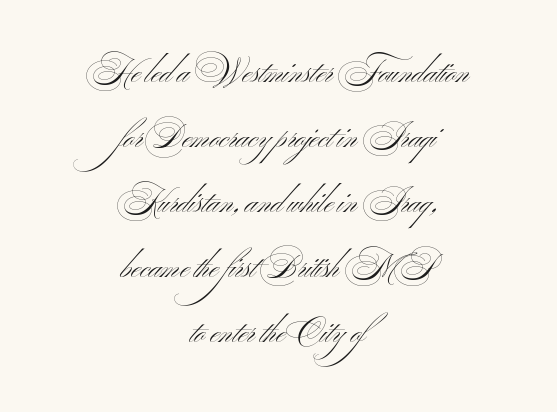
The space directly below the letters is spotless. There is no visible air inserted between adjacent glyphs. This rendering employs a face without finishing strokes, i.e., a sans-serif. No letter is thick-stroked: the sample isn't bold.
